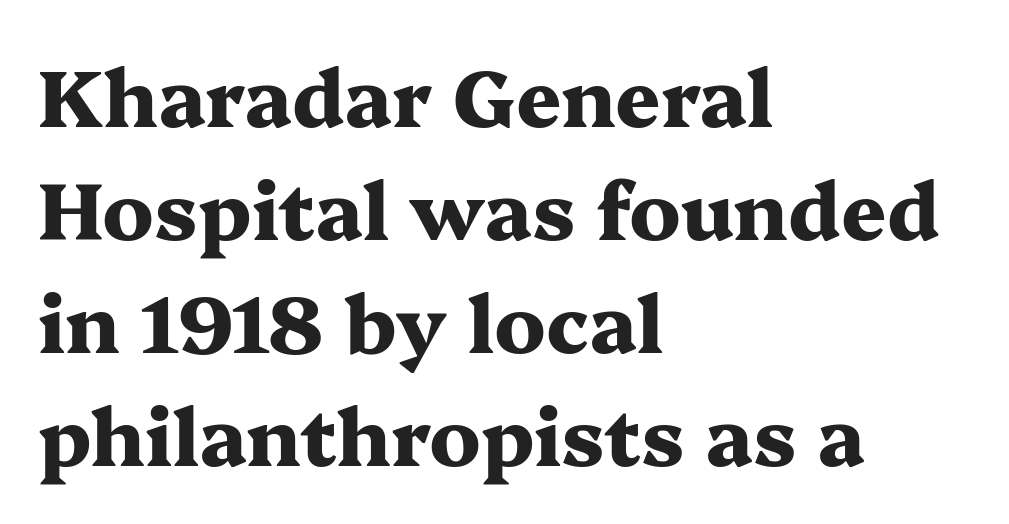
The image shows 79 px heavy, wide serif type, upright; set left-aligned, normal line spacing (1.43x), normal letter spacing, not underlined; medium stroke contrast and a medium x-height.
